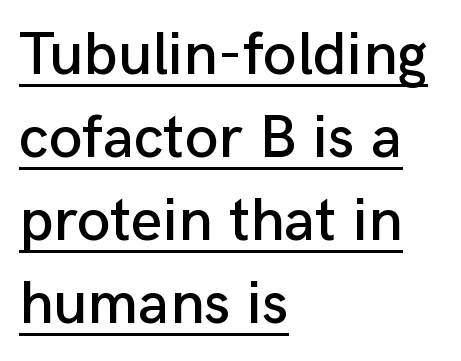
{"serif": "no", "italic": "no", "width": "normal", "stroke_contrast": "low", "x_height": "medium", "monospaced": "no", "underline": "yes", "align": "left", "line_spacing": "normal", "line_spacing_ratio": 1.36, "letter_spacing": "normal", "letter_spacing_em": 0.0, "glyph_px": 61}
